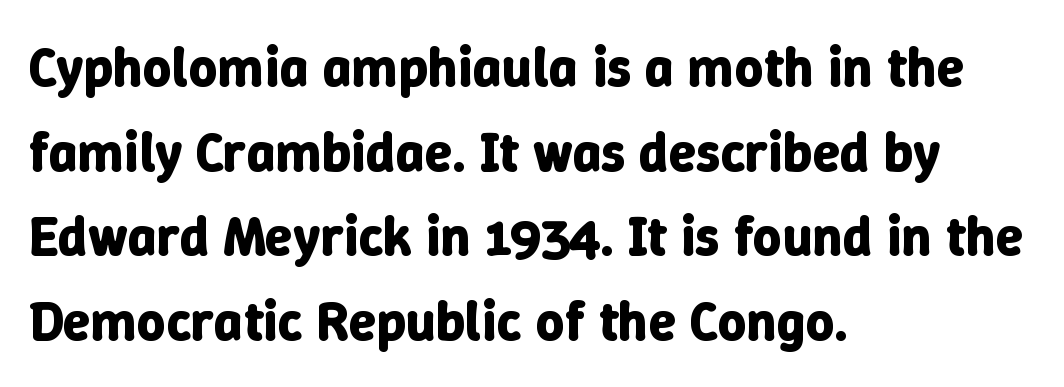
These lines keep a tight, regular rhythm from letter to letter. Notice how the stems are strictly vertical — no italics here. Is this a fixed-width face? No — the glyphs have proportional, varying widths. The sample has been set heavy, in full bold.
